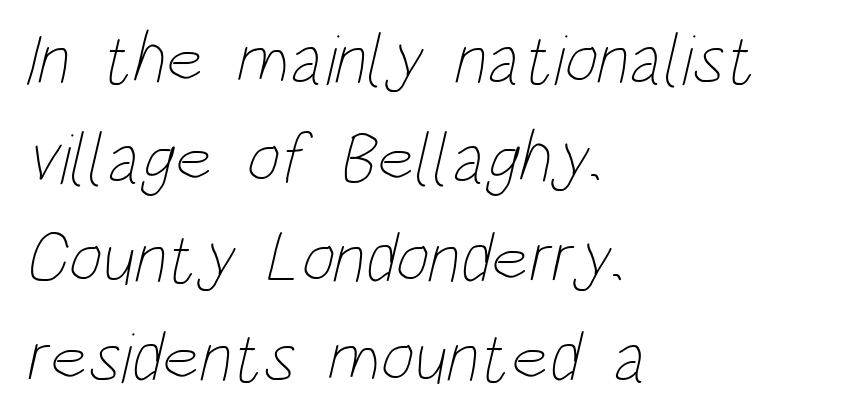
The passage is arranged the way most books set body copy — flush left. The rows are spaced the way most documents space them. No chunkiness to these letters — they're not bold. Characters follow at the spacing the type designer built in. Proportional: the letters do not fall into vertical columns.
